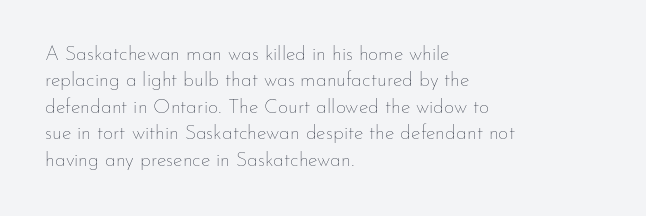
Characters remain perfectly vertical along every line. Rows of type keep a routine distance in the vertical direction. The face looks like a standard text weight, possibly lighter. Letter spacing: default. Each row of text sits above clean, open space.
